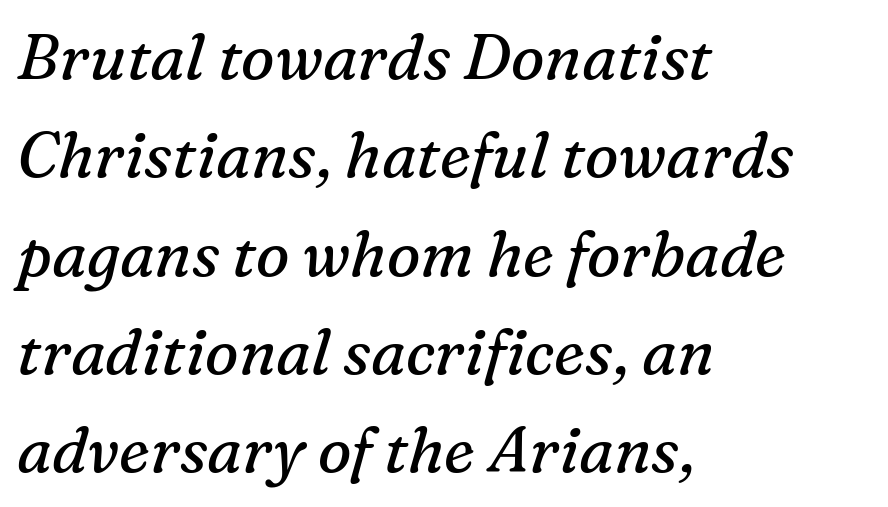
Q: Is the text bold? A: No.
Q: Is the text italic (slanted)? A: Yes, it leans right by about 16 degrees.
Q: Is the typeface a serif or a sans-serif typeface? A: Serif.
Q: Is the text underlined? A: No.
Q: How is the paragraph aligned? A: Left-aligned.
Q: Is the spacing between letters normal or unusually wide? A: Normal.
Q: Is the spacing between lines tight, normal or loose? A: Normal.
Q: Width (condensed, normal, or wide)? A: Normal.
Q: Stroke contrast? A: Medium.
Q: x-height? A: Medium.
Q: Monospaced? A: No.
